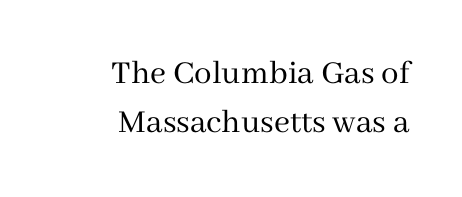
The image shows 35 px regular-weight serif type, upright; set right-aligned, normal line spacing (1.4x), normal letter spacing, not underlined; medium stroke contrast and a medium x-height.
